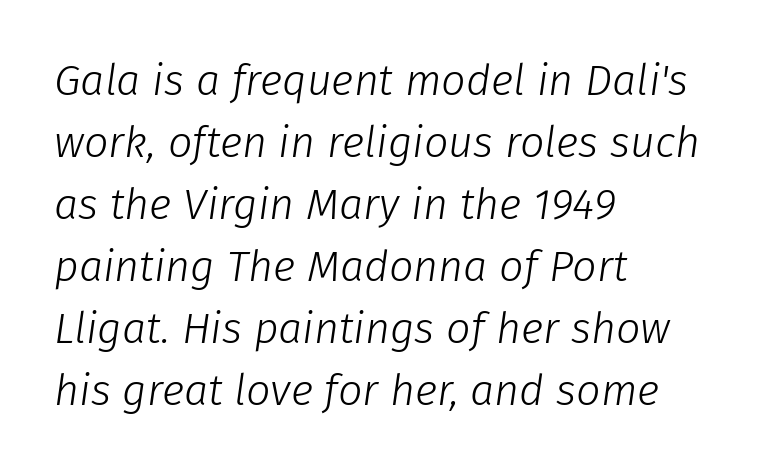
{"italic": "yes", "lean": "right", "slant_degrees": 8, "bold": "no", "weight": "light", "width": "normal", "stroke_contrast": "low", "x_height": "medium", "monospaced": "no", "underline": "no", "align": "left", "line_spacing": "normal", "line_spacing_ratio": 1.44, "letter_spacing": "normal", "letter_spacing_em": 0.0, "glyph_px": 43}
